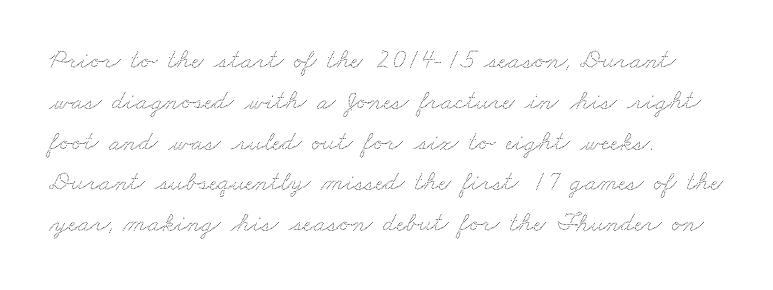
These lines sit exactly where default settings would place them. The baseline area is clear. Tracking here is standard; glyphs follow each other at the usual distance. Typeset ragged right — the left edge is the straight one.
